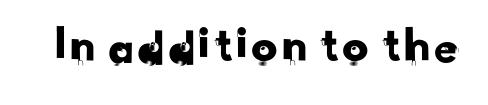
The image shows 52 px sans-serif type; set normal letter spacing, not underlined; low stroke contrast and a small x-height.
